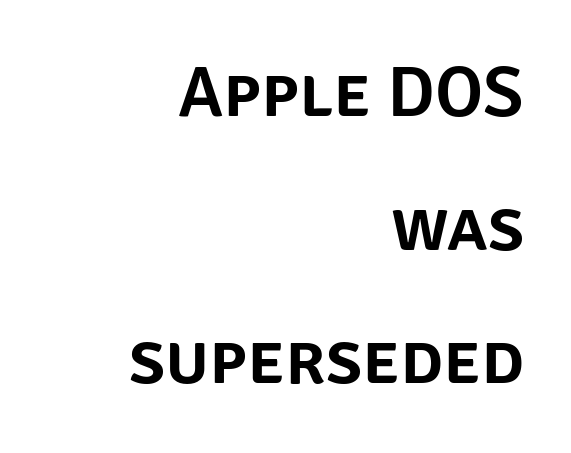
Q: Is the text italic (slanted)? A: No, it is upright.
Q: Is the typeface a serif or a sans-serif typeface? A: Sans-serif.
Q: Is the text underlined? A: No.
Q: How is the paragraph aligned? A: Right-aligned.
Q: Is the spacing between letters normal or unusually wide? A: Normal.
Q: Width (condensed, normal, or wide)? A: Normal.
Q: Stroke contrast? A: Low.
Q: x-height? A: Large.
Q: Monospaced? A: No.
